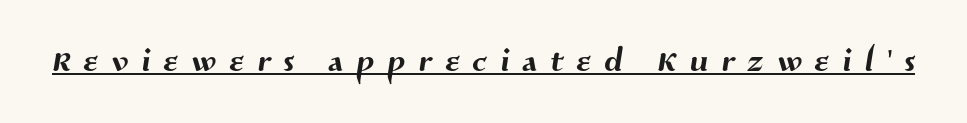
Character widths vary here, with narrow letters taking less room than wide ones. Beneath each row of characters lies a ruled line. Between one letter and the next there's a generous, obvious gap. To sum up the face: it is a sans, with no serifs.
